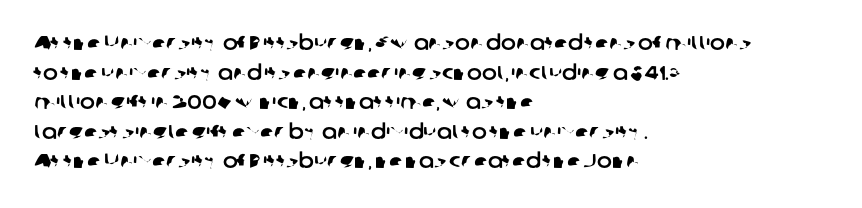
Q: Is the text underlined? A: No.
Q: How is the paragraph aligned? A: Left-aligned.
Q: Is the spacing between letters normal or unusually wide? A: Normal.
Q: Is the spacing between lines tight, normal or loose? A: Normal.
